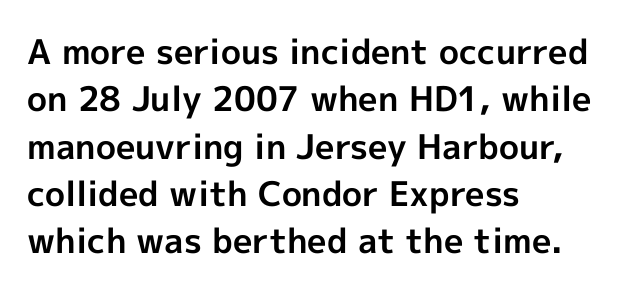
{"serif": "no", "italic": "no", "bold": "yes", "weight": "bold", "width": "normal", "x_height": "medium", "monospaced": "no", "underline": "no", "align": "left", "line_spacing": "normal", "line_spacing_ratio": 1.39, "letter_spacing": "normal", "letter_spacing_em": 0.0, "glyph_px": 34}
